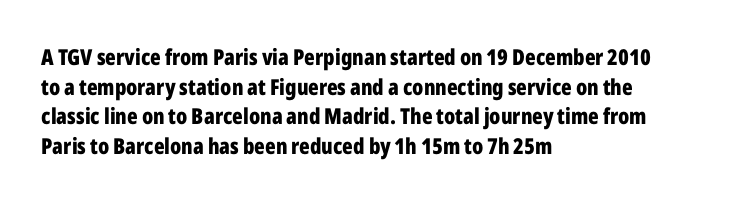
The image shows 22 px bold type, upright; set left-aligned, normal line spacing (1.35x), normal letter spacing, not underlined.
